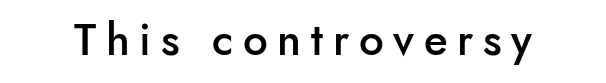
Q: Is the text bold? A: Semi-bold.
Q: Is the text italic (slanted)? A: No, it is upright.
Q: Is the typeface a serif or a sans-serif typeface? A: Sans-serif.
Q: Is the text underlined? A: No.
Q: Is the spacing between letters normal or unusually wide? A: Unusually wide.
Q: Width (condensed, normal, or wide)? A: Normal.
Q: Stroke contrast? A: Low.
Q: x-height? A: Small.
Q: Monospaced? A: No.
